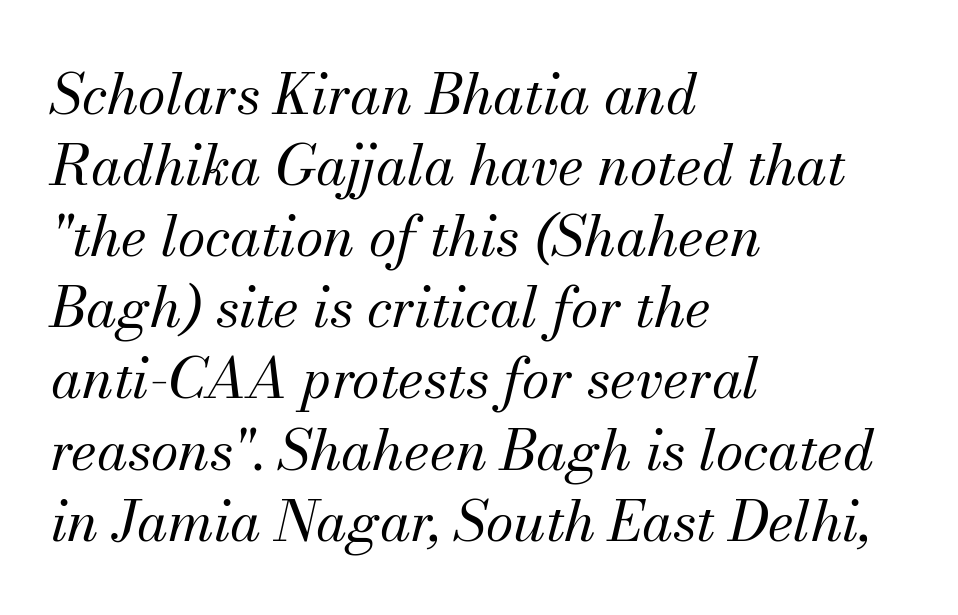
The image shows 56 px regular-weight serif type, italic (leaning right); set left-aligned, normal line spacing (1.27x), normal letter spacing, not underlined; medium stroke contrast and a small x-height.
